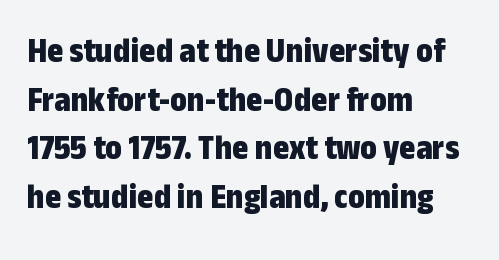
As a designer I'd log this as weight 700, bold. There is no visible air inserted between adjacent glyphs. A clean baseline with only descenders dipping below it. These lines were composed using upright roman letters. The face used here is proportionally spaced, like ordinary book or web type.
